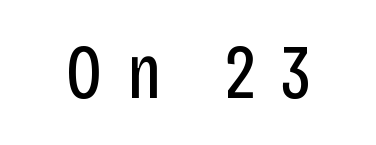
Is this a fixed-width face? No — the glyphs have proportional, varying widths. The text was rendered using a sans face with plain stroke endings. Underlining? Definitely not there. The typography opts for an upright posture over an oblique one. Weight class: somewhere from thin through regular. Observe the wide spacing: letters keep a clear distance from each other.
